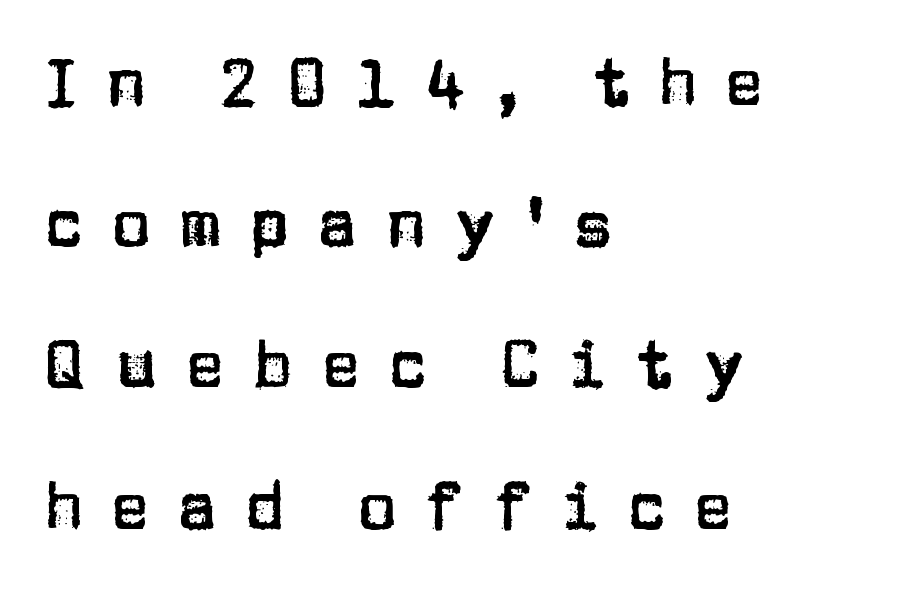
The image shows 66 px sans-serif type, upright; set left-aligned, loose line spacing (2.14x), unusually wide letter spacing (+0.42 em), not underlined; low stroke contrast and a large x-height.
